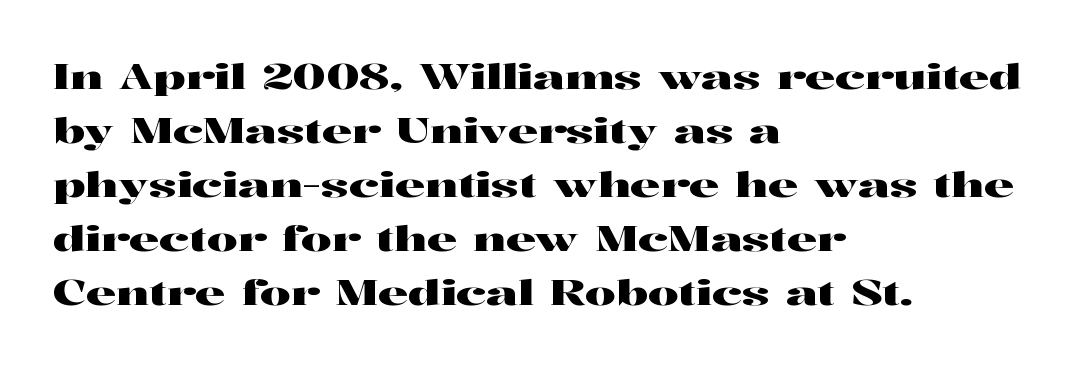
The typography opts for an upright posture over an oblique one. The type is set solid horizontally, with unmodified tracking. Anything drawn beneath the words? Only blank space. This sample has the flowing, uneven cadence of proportional lettering. Leading matches the norm, producing a regular column. Yep, those are serifs on the letters.
